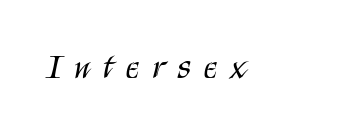
The image shows 34 px regular-weight, condensed sans-serif type; set unusually wide letter spacing (+0.4 em), not underlined; medium stroke contrast and a large x-height.
